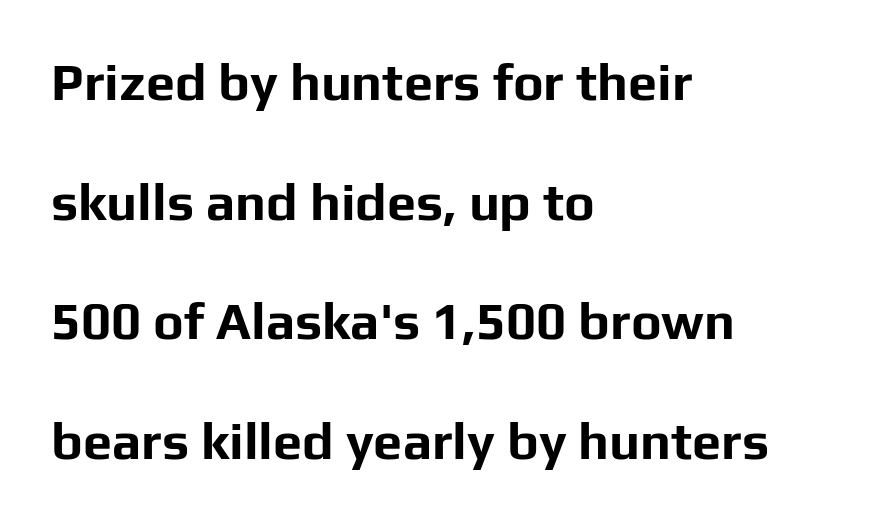
{"serif": "no", "italic": "no", "bold": "yes", "weight": "bold", "width": "normal", "stroke_contrast": "low", "x_height": "medium", "monospaced": "no", "underline": "no", "align": "left", "line_spacing": "loose", "line_spacing_ratio": 2.3, "letter_spacing": "normal", "letter_spacing_em": 0.0, "glyph_px": 52}
